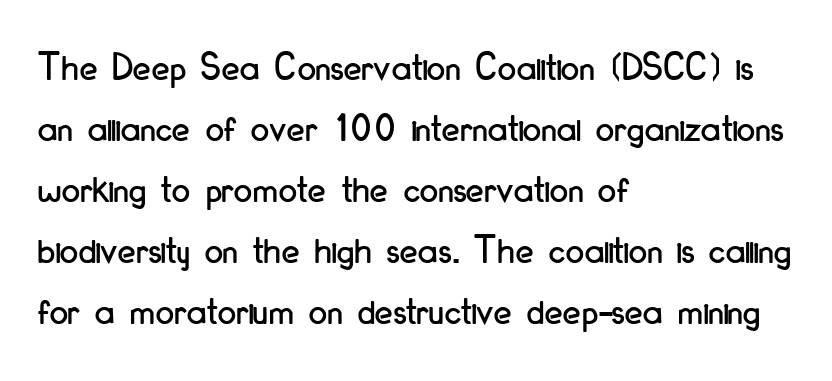
Q: Is the text italic (slanted)? A: No, it is upright.
Q: Is the typeface a serif or a sans-serif typeface? A: Sans-serif.
Q: Is the text underlined? A: No.
Q: How is the paragraph aligned? A: Left-aligned.
Q: Is the spacing between letters normal or unusually wide? A: Normal.
Q: Is the spacing between lines tight, normal or loose? A: Normal.
Q: Width (condensed, normal, or wide)? A: Condensed.
Q: Stroke contrast? A: Low.
Q: x-height? A: Small.
Q: Monospaced? A: No.
